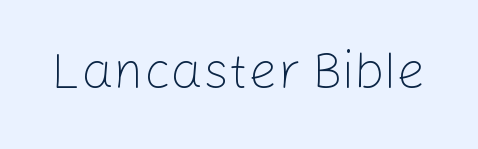
The image shows 51 px light sans-serif type, upright; set normal letter spacing, not underlined; low stroke contrast and a medium x-height.
